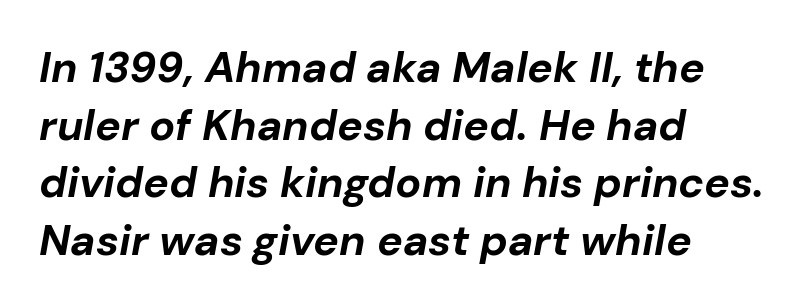
Designer's note — italics engaged. The ragged edge is on the right, which tells us the setting is flush left. Has an underline been added? It has not. Whoever set this chose a conventional vertical rhythm. The rendering keeps characters at their native spacing. In terms of weight, the rendering is a true, heavy bold.
